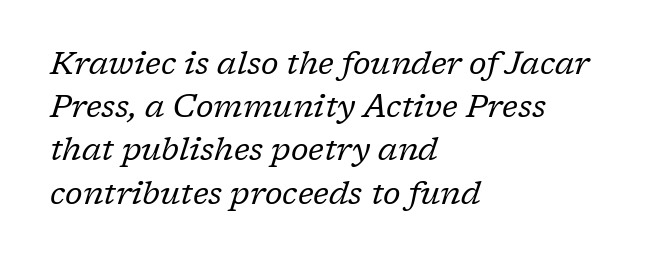
Q: Is the text bold? A: No.
Q: Is the text italic (slanted)? A: Yes, it leans right by about 17 degrees.
Q: Is the typeface a serif or a sans-serif typeface? A: Serif.
Q: Is the text underlined? A: No.
Q: How is the paragraph aligned? A: Left-aligned.
Q: Is the spacing between letters normal or unusually wide? A: Normal.
Q: Is the spacing between lines tight, normal or loose? A: Normal.
Q: Width (condensed, normal, or wide)? A: Normal.
Q: Stroke contrast? A: Low.
Q: x-height? A: Medium.
Q: Monospaced? A: No.
